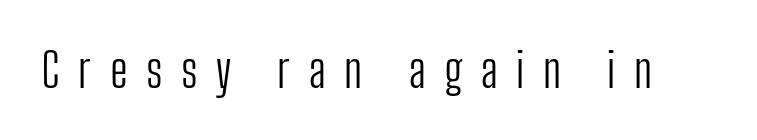
{"serif": "no", "italic": "no", "bold": "no", "weight": "light", "width": "condensed", "stroke_contrast": "low", "x_height": "medium", "monospaced": "no", "underline": "no", "letter_spacing": "wide", "letter_spacing_em": 0.39, "glyph_px": 47}
